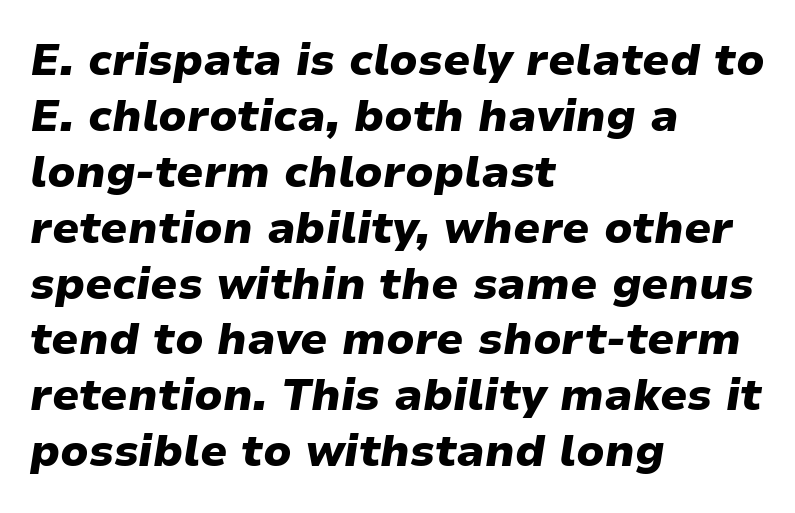
You could not count columns in this text — the font is proportionally spaced. The passage shown is emphatically bold. Quick note: underline off. Look at the tracking — it's just the regular setting, nothing added.
